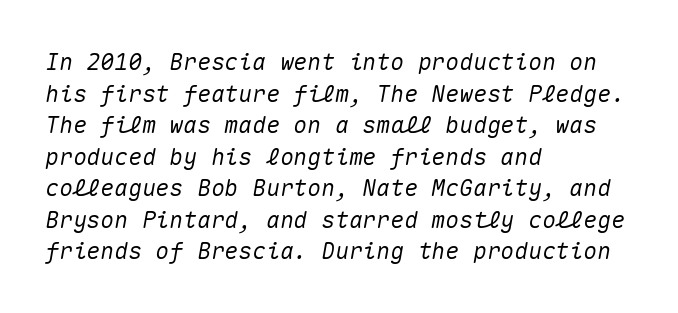
Q: Is the text italic (slanted)? A: Yes, it leans right by about 10 degrees.
Q: Is the text underlined? A: No.
Q: How is the paragraph aligned? A: Left-aligned.
Q: Is the spacing between letters normal or unusually wide? A: Normal.
Q: Is the spacing between lines tight, normal or loose? A: Normal.
